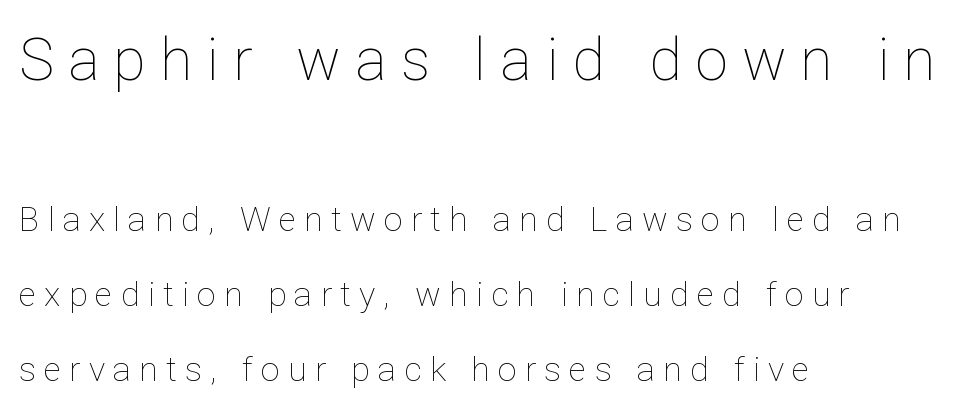
Q: Is the text bold? A: No.
Q: Is the text italic (slanted)? A: No, it is upright.
Q: Is the text underlined? A: No.
Q: How is the paragraph aligned? A: Left-aligned.
Q: Is the spacing between letters normal or unusually wide? A: Unusually wide.
Q: Is the spacing between lines tight, normal or loose? A: Loose.
Q: Which block of text is set in a larger size, the first (top) or the second (bottom)? A: The first (top) one.
Q: Width (condensed, normal, or wide)? A: Normal.
Q: Stroke contrast? A: Low.
Q: x-height? A: Medium.
Q: Monospaced? A: No.
